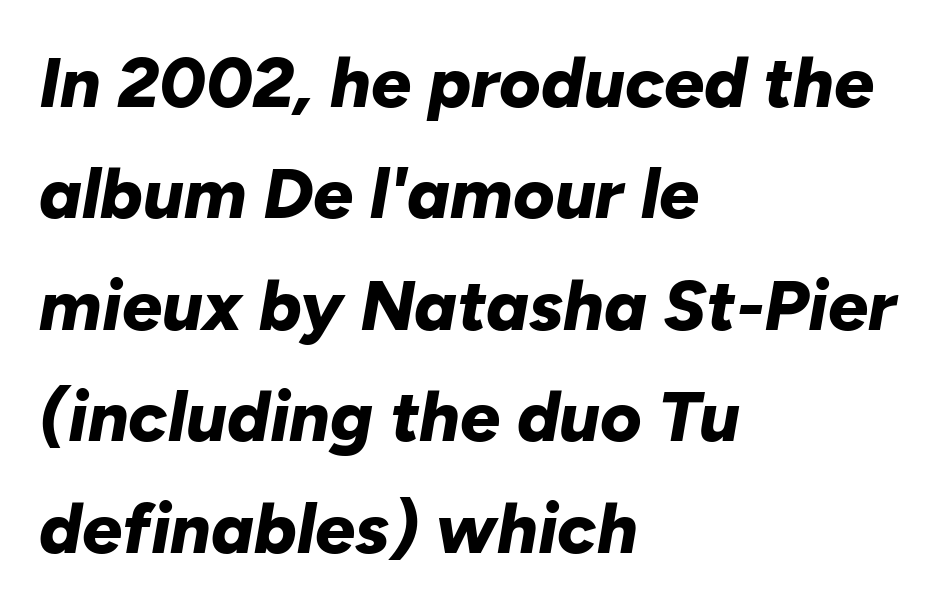
Q: Is the text bold? A: Yes.
Q: Is the text italic (slanted)? A: Yes, it leans right by about 10 degrees.
Q: Is the text underlined? A: No.
Q: How is the paragraph aligned? A: Left-aligned.
Q: Is the spacing between letters normal or unusually wide? A: Normal.
Q: Is the spacing between lines tight, normal or loose? A: Normal.
Q: Width (condensed, normal, or wide)? A: Normal.
Q: Stroke contrast? A: Low.
Q: x-height? A: Medium.
Q: Monospaced? A: No.
